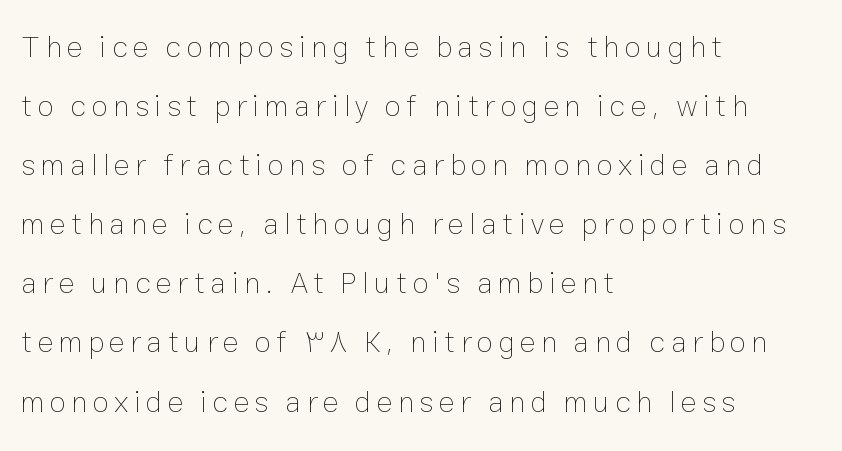
Q: Is the text bold? A: No.
Q: Is the text italic (slanted)? A: No, it is upright.
Q: Is the text underlined? A: No.
Q: How is the paragraph aligned? A: Left-aligned.
Q: Is the spacing between lines tight, normal or loose? A: Loose.
Q: Width (condensed, normal, or wide)? A: Normal.
Q: Stroke contrast? A: Low.
Q: x-height? A: Medium.
Q: Monospaced? A: No.
